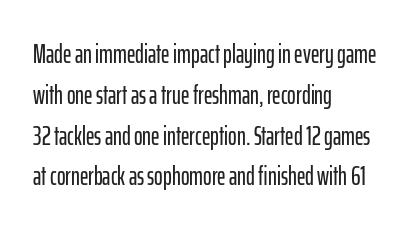
Q: Is the text italic (slanted)? A: No, it is upright.
Q: Is the text underlined? A: No.
Q: How is the paragraph aligned? A: Left-aligned.
Q: Is the spacing between letters normal or unusually wide? A: Normal.
Q: Is the spacing between lines tight, normal or loose? A: Normal.
